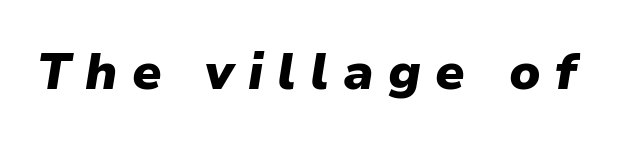
You can tell it's italic because the verticals aren't actually vertical. Notice how thick the strokes are: this is what a full bold looks like. Is this a fixed-width face? No — the glyphs have proportional, varying widths. The rendering inserts visible extra space after every character. Plain, unruled lines of type.
